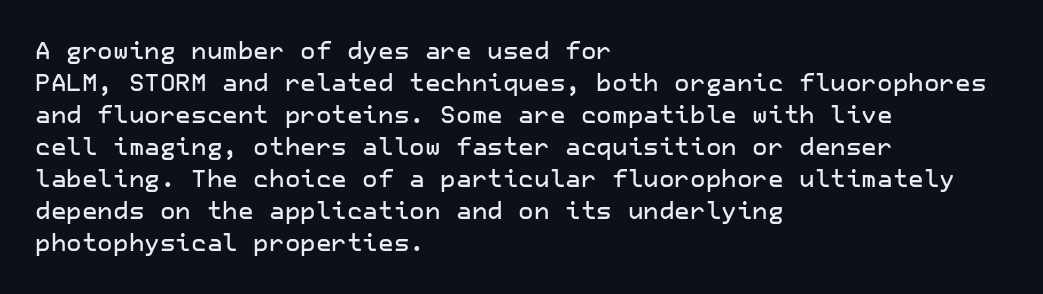
The image shows 24 px text type, upright; set left-aligned, normal line spacing (1.33x), normal letter spacing, not underlined.
